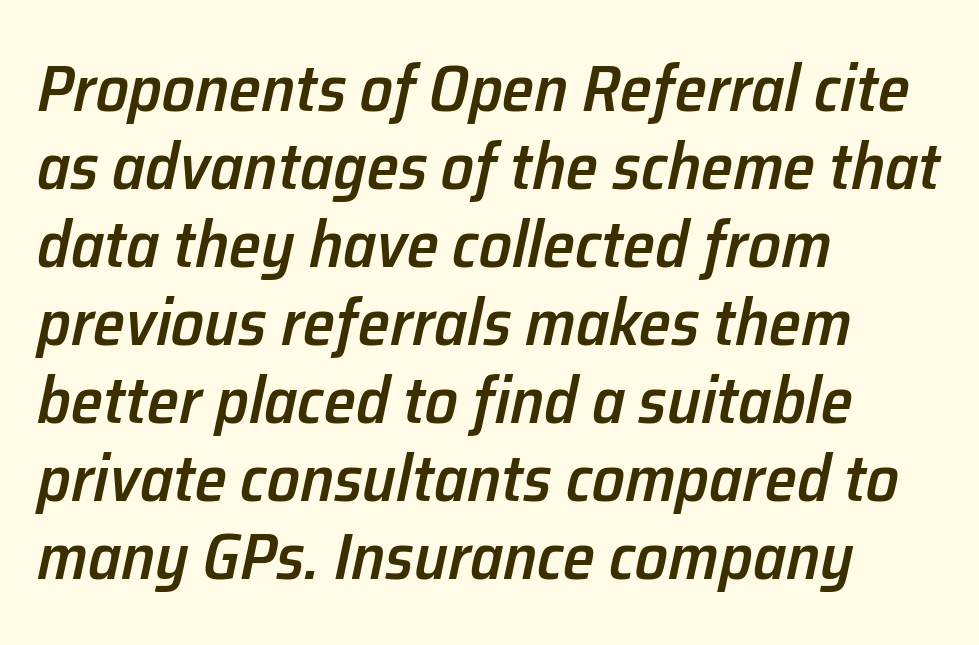
The image shows 65 px semibold type, italic (leaning right); set left-aligned, line spacing 1.2x, normal letter spacing, not underlined; low stroke contrast and a medium x-height.
